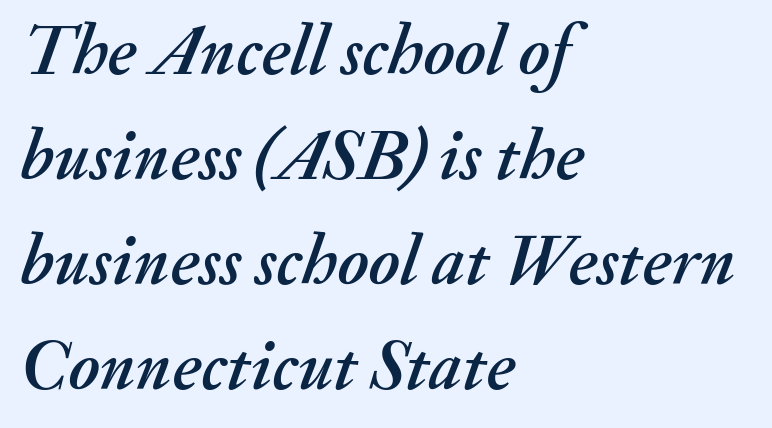
The image shows 71 px text type, italic (leaning right); set left-aligned, normal line spacing (1.48x), normal letter spacing, not underlined; medium stroke contrast and a small x-height.
